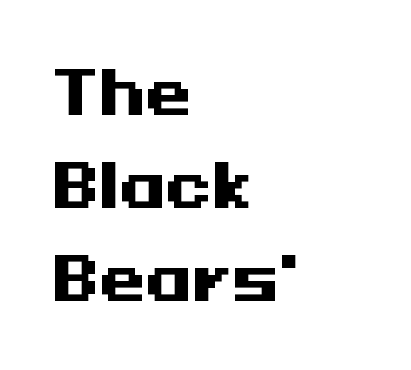
The strokes are fattened all the way to bold. Serifs: no, the terminals of the letterforms are clean. The gap between lines stays unmarked. The passage shown stacks its lines at a standard gap.
